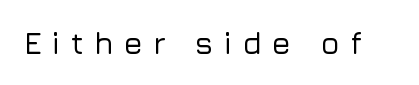
Honestly, there is no underline to notice here at all. Rendered with straight, roman letterforms. Note the varied advance widths — an 'i' is clearly narrower than an 'm'. The text was rendered using a sans face with plain stroke endings. Honestly, the letter spacing is so wide it's the main thing you notice.
